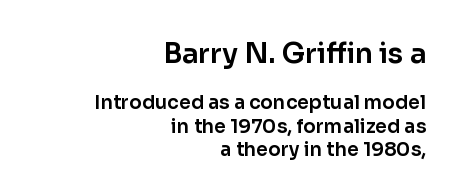
Q: Is the text italic (slanted)? A: No, it is upright.
Q: Is the typeface a serif or a sans-serif typeface? A: Sans-serif.
Q: Is the text underlined? A: No.
Q: How is the paragraph aligned? A: Right-aligned.
Q: Is the spacing between letters normal or unusually wide? A: Normal.
Q: Which block of text is set in a larger size, the first (top) or the second (bottom)? A: The first (top) one.
Q: Width (condensed, normal, or wide)? A: Normal.
Q: Stroke contrast? A: Low.
Q: x-height? A: Medium.
Q: Monospaced? A: No.
